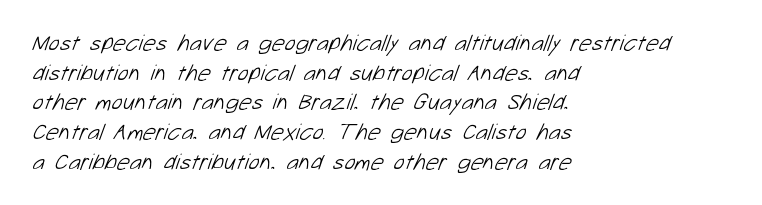
{"bold": "no", "underline": "no", "align": "left", "line_spacing": "normal", "line_spacing_ratio": 1.29, "letter_spacing": "normal", "letter_spacing_em": 0.0, "glyph_px": 23}
